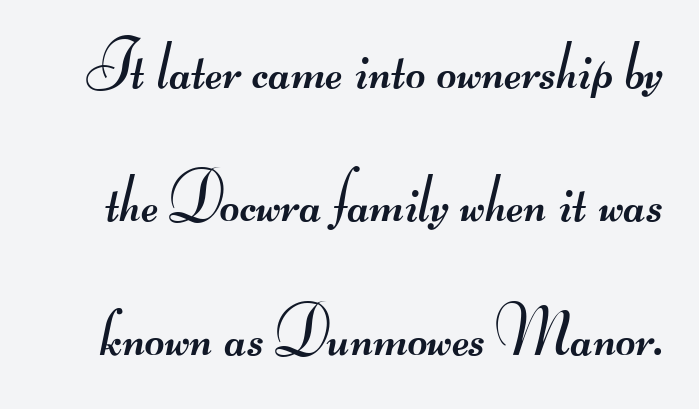
Q: Is the text bold? A: No.
Q: Is the typeface a serif or a sans-serif typeface? A: Sans-serif.
Q: Is the text underlined? A: No.
Q: Is the spacing between letters normal or unusually wide? A: Normal.
Q: Is the spacing between lines tight, normal or loose? A: Loose.
Q: Width (condensed, normal, or wide)? A: Wide.
Q: Stroke contrast? A: Medium.
Q: Monospaced? A: No.
